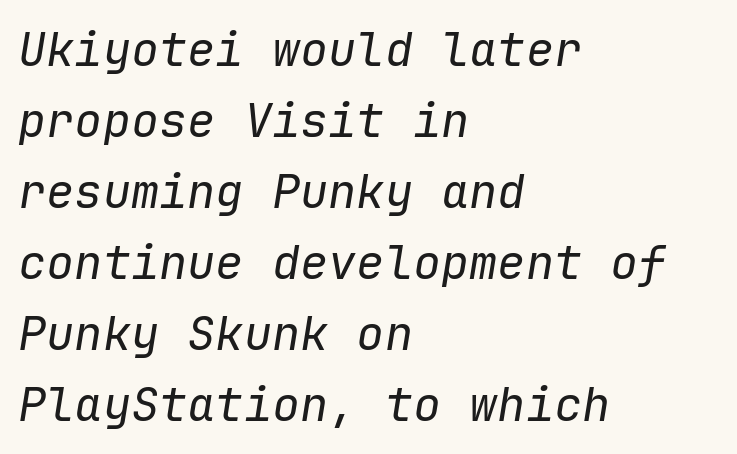
The image shows 47 px regular-weight type, italic (leaning right), monospaced; set left-aligned, normal line spacing (1.51x), normal letter spacing, not underlined; low stroke contrast and a medium x-height.
